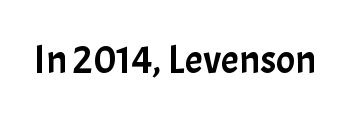
Every stem runs plumb, perpendicular to the baseline. The foot of each line stays bare and open. Here the designer chose a conventional face with non-uniform glyph widths. This rendering leaves character spacing at its baseline value.
